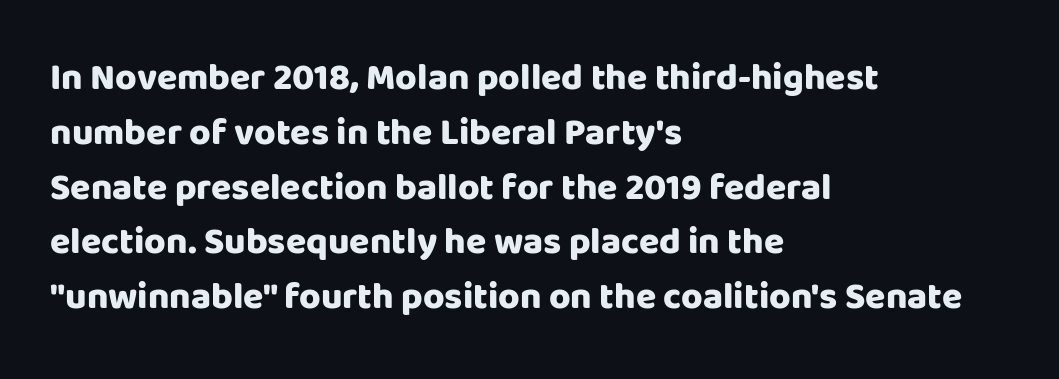
The image shows 37 px heavy sans-serif type, upright; set left-aligned, normal line spacing (1.48x), normal letter spacing, not underlined; low stroke contrast and a large x-height.
